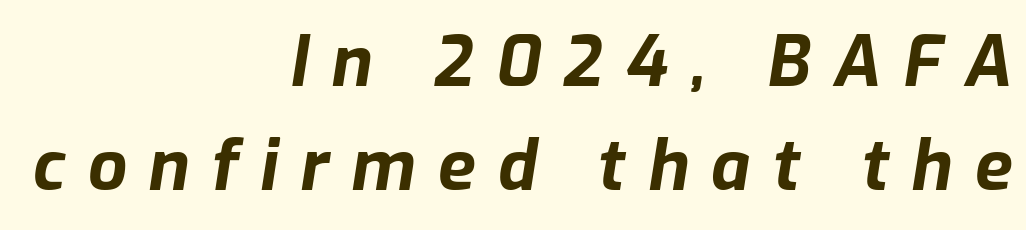
Characters are canted at an angle relative to the baseline's perpendicular. The rendering inserts visible extra space after every character. Looks like regular typesetting: each glyph gets only the width it needs. What weight is shown? A full bold with thick strokes. The space directly below the letters is spotless. Notice how the passage keeps a crisp vertical edge on the right only.
